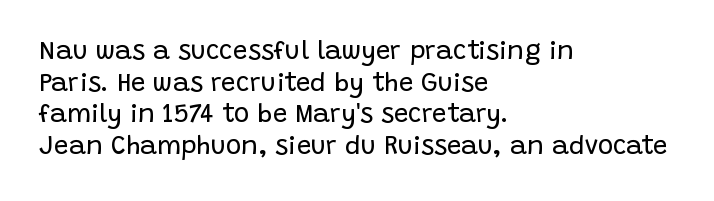
{"italic": "no", "bold": "no", "underline": "no", "align": "left", "line_spacing_ratio": 1.22, "letter_spacing": "normal", "letter_spacing_em": 0.0, "glyph_px": 26}
